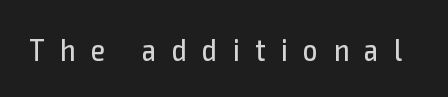
The image shows 32 px regular-weight, condensed sans-serif type, upright; set unusually wide letter spacing (+0.49 em), not underlined; a medium x-height.
